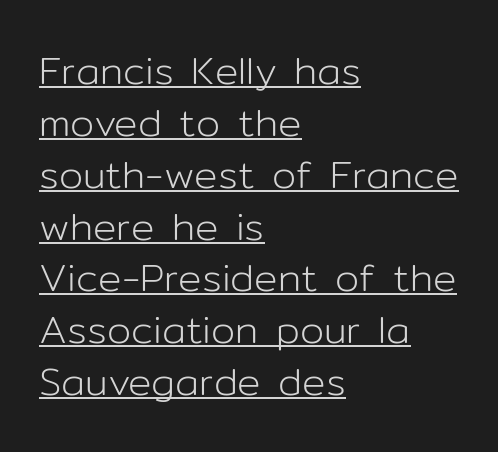
The image shows 39 px light sans-serif type, upright; set left-aligned, normal line spacing (1.33x), normal letter spacing, underlined; low stroke contrast and a medium x-height.
